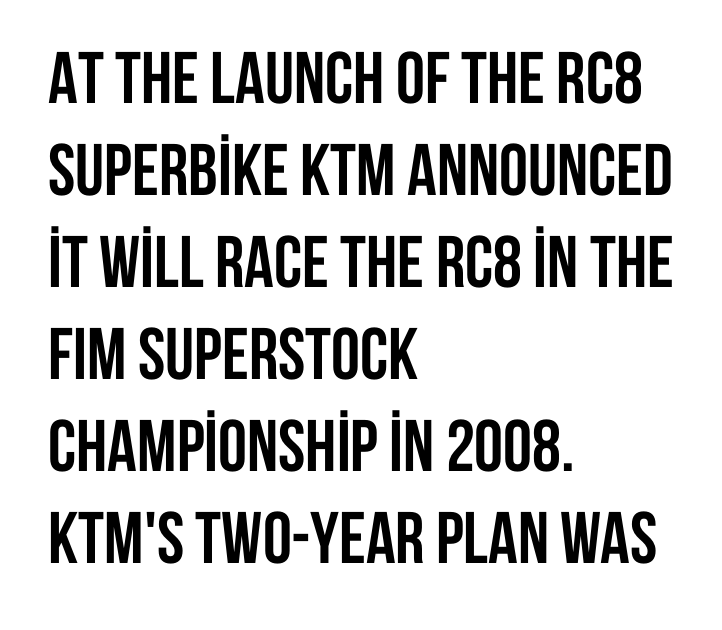
{"serif": "no", "italic": "no", "bold": "yes", "weight": "semibold", "width": "condensed", "stroke_contrast": "low", "x_height": "large", "monospaced": "no", "underline": "no", "align": "left", "line_spacing": "normal", "line_spacing_ratio": 1.26, "letter_spacing": "normal", "letter_spacing_em": 0.0, "glyph_px": 73}
